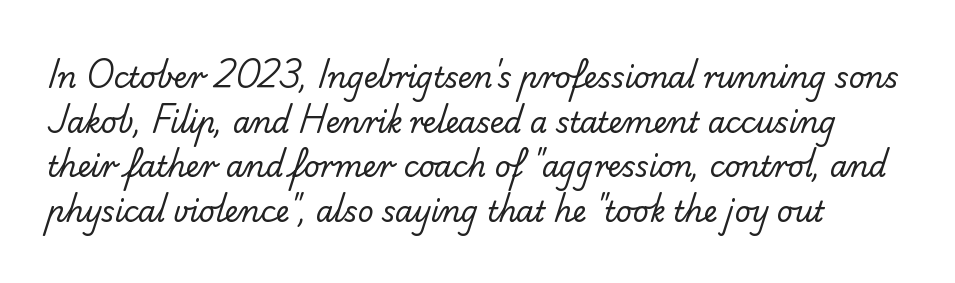
{"serif": "no", "bold": "no", "weight": "regular", "width": "normal", "stroke_contrast": "low", "x_height": "small", "monospaced": "no", "underline": "no", "line_spacing": "normal", "line_spacing_ratio": 1.59, "letter_spacing": "normal", "letter_spacing_em": 0.0, "glyph_px": 28}
